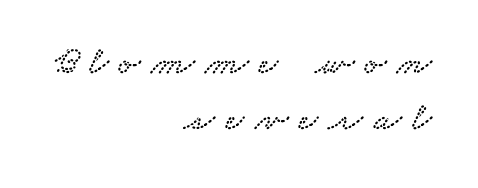
The image shows 40 px wide type; set right-aligned, normal line spacing (1.4x), unusually wide letter spacing (+0.27 em), not underlined; low stroke contrast and a small x-height.
